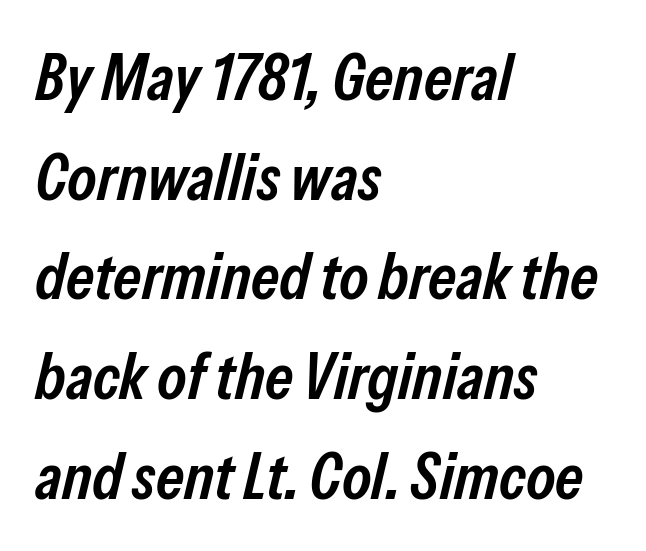
{"italic": "yes", "lean": "right", "slant_degrees": 13, "bold": "semi", "weight": "semibold", "width": "condensed", "stroke_contrast": "low", "x_height": "medium", "monospaced": "no", "underline": "no", "align": "left", "line_spacing": "normal", "line_spacing_ratio": 1.51, "letter_spacing": "normal", "letter_spacing_em": 0.0, "glyph_px": 66}
